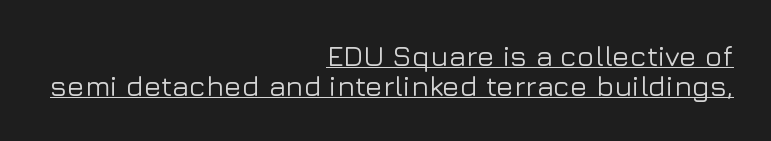
Each line ends at the same right margin while the left side varies. A typesetter would call this proportional, since set widths differ per character. You can tell from the bare stems that sans-serif type was used. The lines are packed closely together with very little leading.
